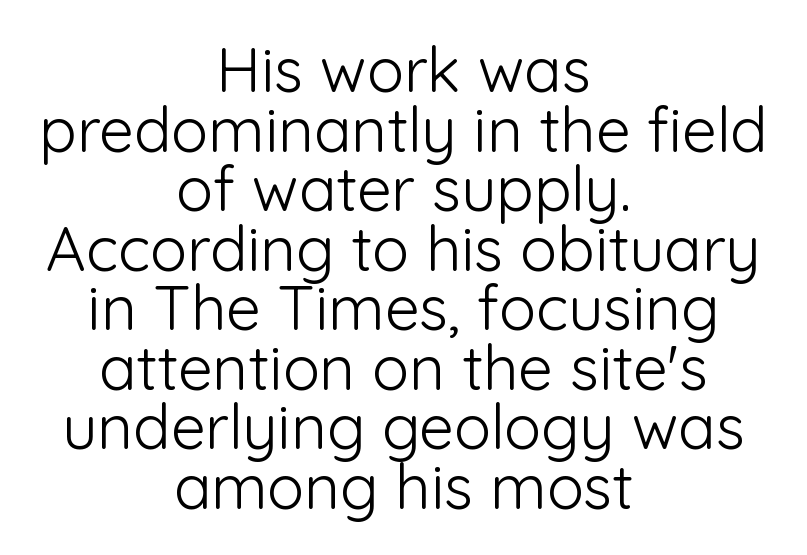
Q: Is the text bold? A: No.
Q: Is the text italic (slanted)? A: No, it is upright.
Q: Is the typeface a serif or a sans-serif typeface? A: Sans-serif.
Q: Is the text underlined? A: No.
Q: How is the paragraph aligned? A: Centered.
Q: Is the spacing between letters normal or unusually wide? A: Normal.
Q: Is the spacing between lines tight, normal or loose? A: Tight.
Q: Width (condensed, normal, or wide)? A: Normal.
Q: Stroke contrast? A: Low.
Q: x-height? A: Medium.
Q: Monospaced? A: No.
